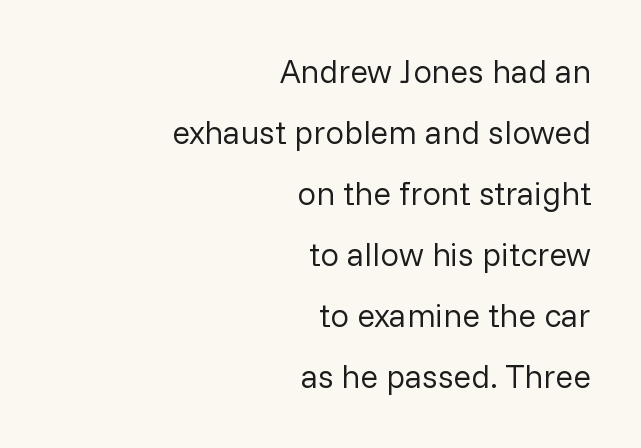
Has an underline been added? It has not. Is the letter spacing exaggerated? No — it looks like the ordinary default. Ascenders rise straight up at ninety degrees. Weight: not bold — regular or lighter. Notice how the passage keeps a crisp vertical edge on the right only. A typesetter would call this proportional, since set widths differ per character.
